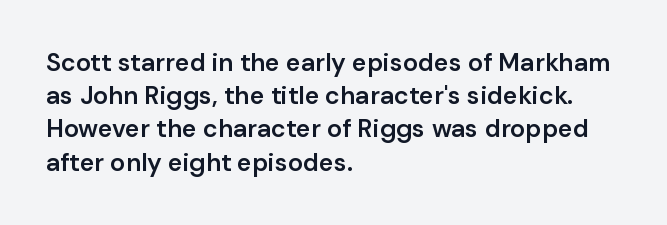
The image shows 25 px text type, upright; set left-aligned, normal line spacing (1.33x), normal letter spacing, not underlined.
